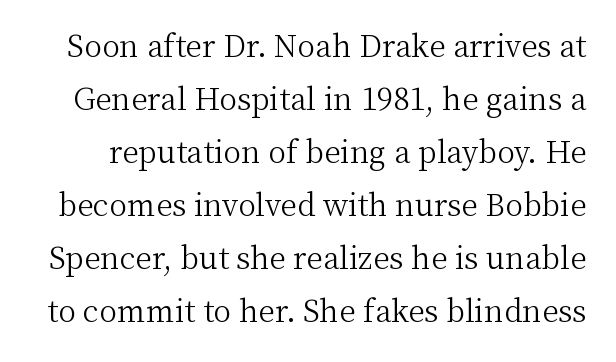
The image shows 30 px light serif type, upright; set line spacing 1.77x, normal letter spacing, not underlined; medium stroke contrast and a medium x-height.
